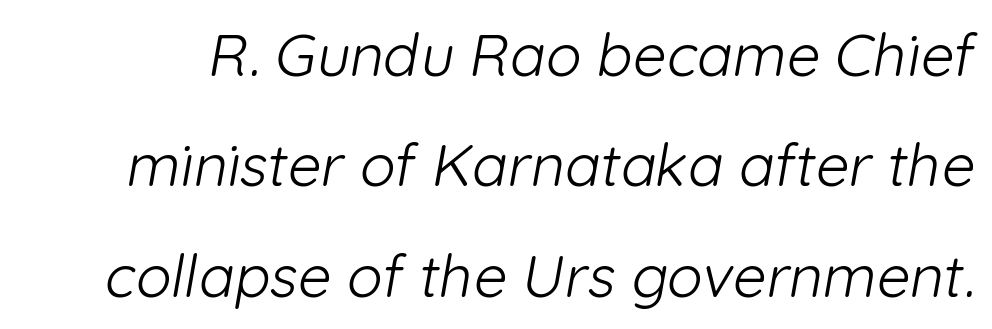
{"serif": "no", "bold": "no", "weight": "light", "width": "normal", "stroke_contrast": "low", "x_height": "medium", "monospaced": "no", "underline": "no", "line_spacing_ratio": 1.87, "letter_spacing": "normal", "letter_spacing_em": 0.0, "glyph_px": 59}
